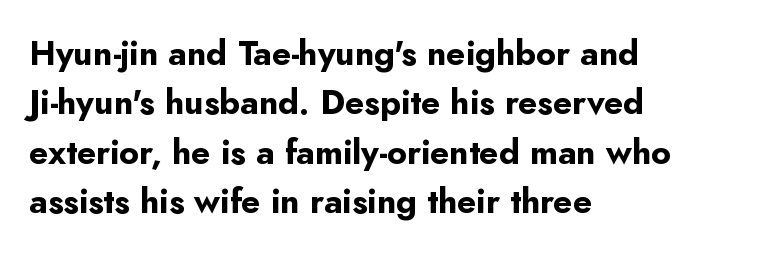
{"serif": "no", "italic": "no", "bold": "yes", "weight": "bold", "width": "normal", "stroke_contrast": "low", "x_height": "small", "monospaced": "no", "underline": "no", "align": "left", "line_spacing": "normal", "line_spacing_ratio": 1.45, "letter_spacing": "normal", "letter_spacing_em": 0.0, "glyph_px": 34}
